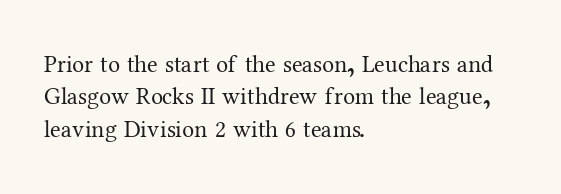
The image shows 24 px text type, upright; set left-aligned, normal line spacing (1.35x), normal letter spacing, not underlined.
